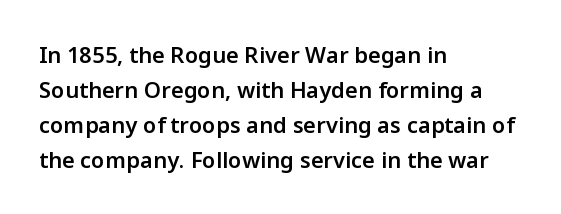
{"italic": "no", "bold": "semi", "underline": "no", "align": "left", "line_spacing": "normal", "line_spacing_ratio": 1.59, "letter_spacing": "normal", "letter_spacing_em": 0.0, "glyph_px": 22}
